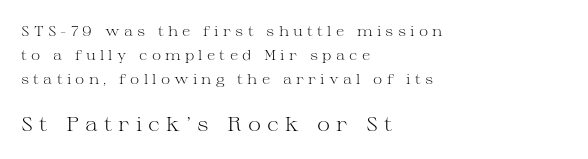
{"italic": "no", "bold": "no", "underline": "no", "align": "left", "line_spacing_ratio": 1.73, "letter_spacing": "wide", "letter_spacing_em": 0.3, "larger_block": "second", "size_ratio": 1.43, "glyph_px": 20}
